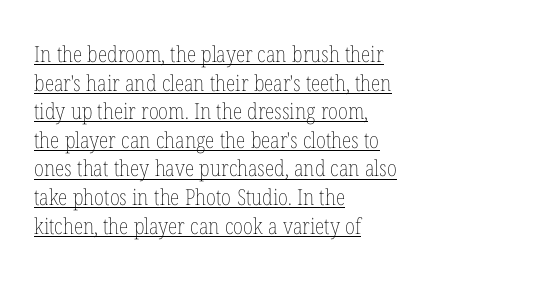
{"italic": "no", "bold": "no", "underline": "yes", "align": "left", "line_spacing": "normal", "line_spacing_ratio": 1.3, "letter_spacing": "normal", "letter_spacing_em": 0.0, "glyph_px": 22}
